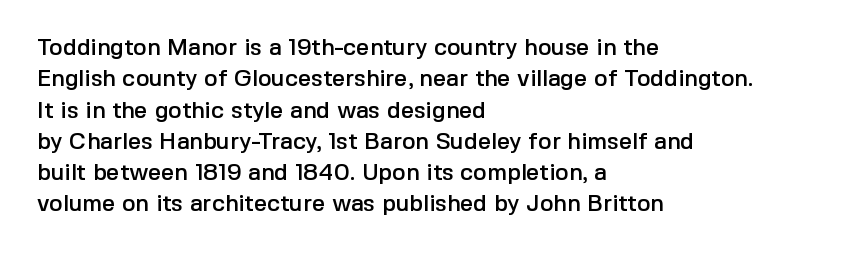
The passage shown is not underscored anywhere. The line texture is even and compact thanks to regular tracking. Nope, not italic — everything's standing straight. Each line starts at the same left margin while the right side varies. Notice how descenders clear the ascenders below comfortably — that's standard leading.
